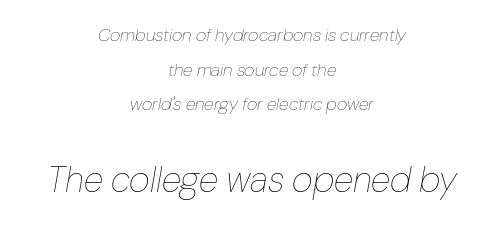
Spacing between characters is what you'd get straight out of the box. These lines are rendered in a variable-pitch font. These lines stack symmetrically, like a column narrowing and widening about its center. Is there much room between lines? Yes — plenty of vertical air separates them.
